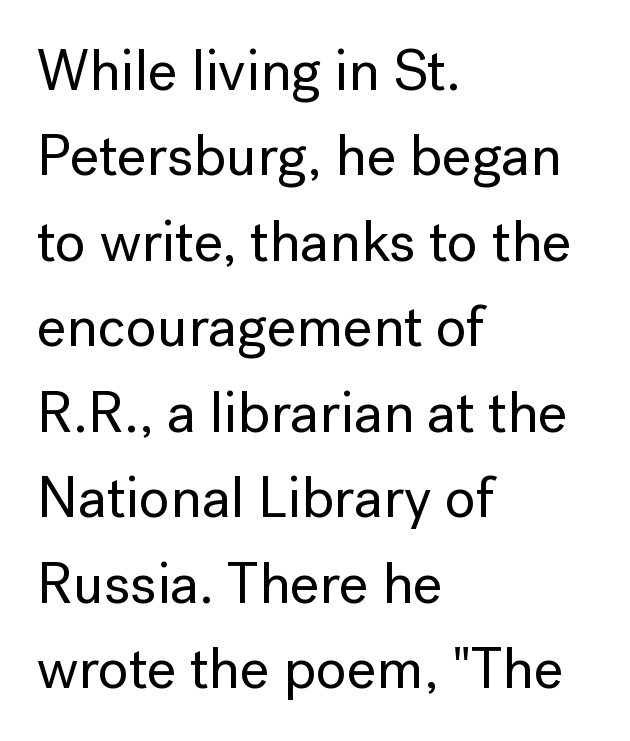
Q: Is the text italic (slanted)? A: No, it is upright.
Q: Is the typeface a serif or a sans-serif typeface? A: Sans-serif.
Q: Is the text underlined? A: No.
Q: How is the paragraph aligned? A: Left-aligned.
Q: Is the spacing between letters normal or unusually wide? A: Normal.
Q: Is the spacing between lines tight, normal or loose? A: Normal.
Q: Width (condensed, normal, or wide)? A: Normal.
Q: Stroke contrast? A: Low.
Q: x-height? A: Medium.
Q: Monospaced? A: No.
